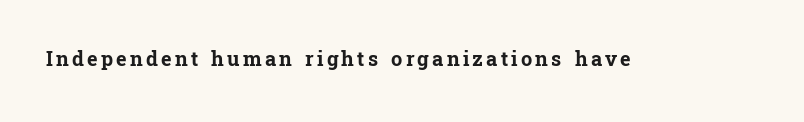
{"italic": "no", "bold": "yes", "underline": "no", "glyph_px": 20}
